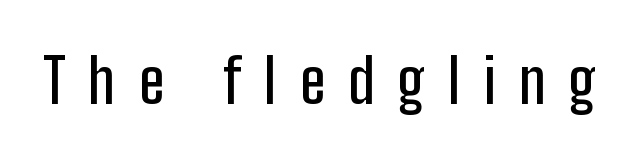
Q: Is the text italic (slanted)? A: No, it is upright.
Q: Is the typeface a serif or a sans-serif typeface? A: Sans-serif.
Q: Is the text underlined? A: No.
Q: Is the spacing between letters normal or unusually wide? A: Unusually wide.
Q: Width (condensed, normal, or wide)? A: Condensed.
Q: Stroke contrast? A: Low.
Q: x-height? A: Medium.
Q: Monospaced? A: No.
